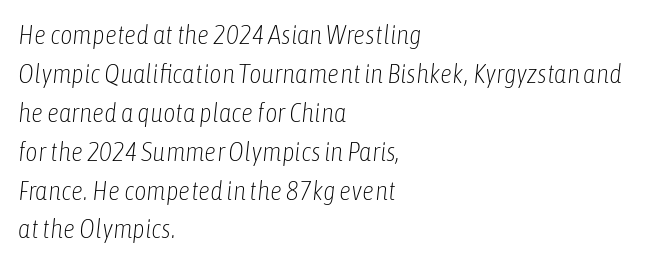
Q: Is the text bold? A: No.
Q: Is the text italic (slanted)? A: Yes, it leans right by about 6 degrees.
Q: Is the text underlined? A: No.
Q: How is the paragraph aligned? A: Left-aligned.
Q: Is the spacing between letters normal or unusually wide? A: Normal.
Q: Is the spacing between lines tight, normal or loose? A: Normal.
